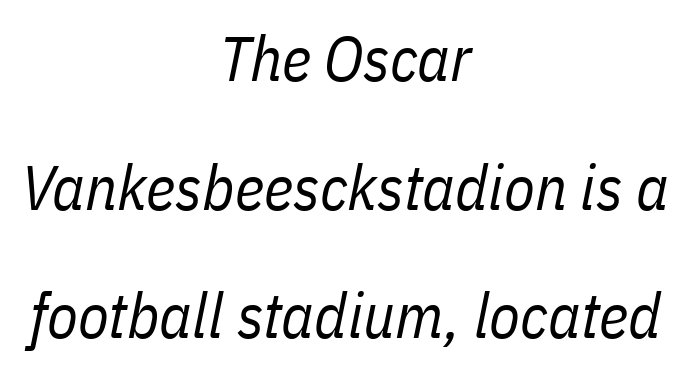
Counters stay open thanks to moderate or lighter strokes. The face used here has a pronounced slope to its letters. Underline: absent. The letterforms sit shoulder to shoulder at normal distance. Short and long lines alike share a common midpoint.
